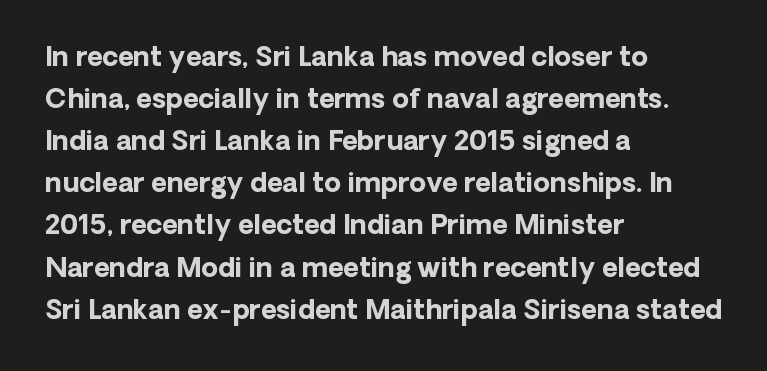
The image shows 27 px bold type, upright; set left-aligned, normal line spacing (1.56x), normal letter spacing, not underlined.
